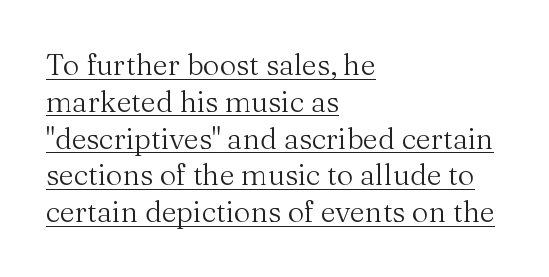
Q: Is the text bold? A: No.
Q: Is the text italic (slanted)? A: No, it is upright.
Q: Is the typeface a serif or a sans-serif typeface? A: Serif.
Q: Is the text underlined? A: Yes.
Q: How is the paragraph aligned? A: Left-aligned.
Q: Is the spacing between letters normal or unusually wide? A: Normal.
Q: Is the spacing between lines tight, normal or loose? A: Normal.
Q: Width (condensed, normal, or wide)? A: Normal.
Q: Stroke contrast? A: Medium.
Q: x-height? A: Medium.
Q: Monospaced? A: No.
